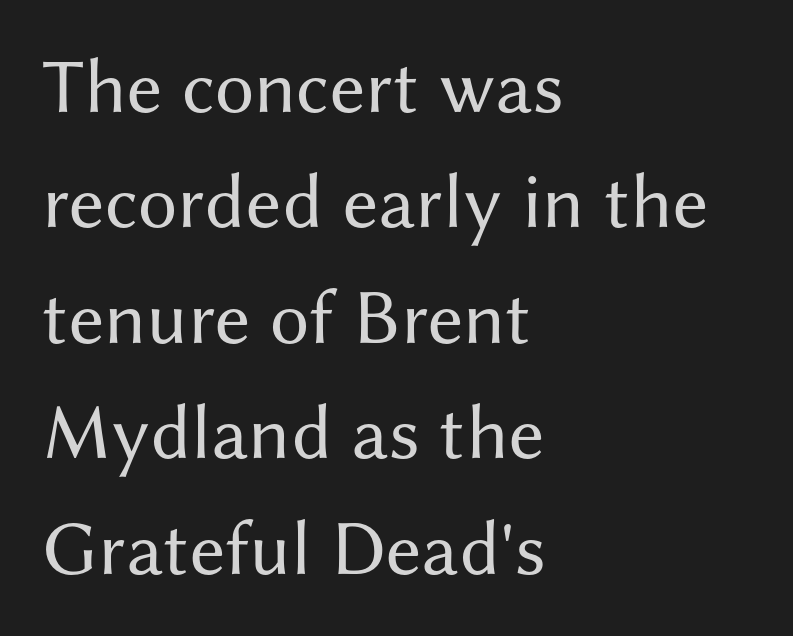
Q: Is the text bold? A: No.
Q: Is the text italic (slanted)? A: No, it is upright.
Q: Is the typeface a serif or a sans-serif typeface? A: Sans-serif.
Q: Is the text underlined? A: No.
Q: How is the paragraph aligned? A: Left-aligned.
Q: Is the spacing between letters normal or unusually wide? A: Normal.
Q: Is the spacing between lines tight, normal or loose? A: Normal.
Q: Width (condensed, normal, or wide)? A: Normal.
Q: Stroke contrast? A: Medium.
Q: x-height? A: Medium.
Q: Monospaced? A: No.
